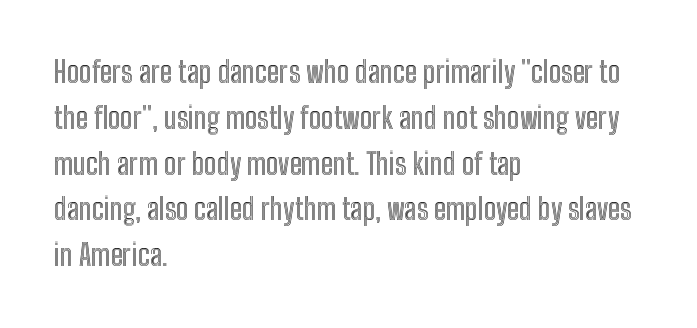
No word sits above an underline. The gaps between neighbouring characters are ordinary and unremarkable. In terms of posture, this sample is upright. You could not count columns in this text — the font is proportionally spaced. Line starts are locked; line ends wander. Horizontal bands of white between lines are of average thickness.
